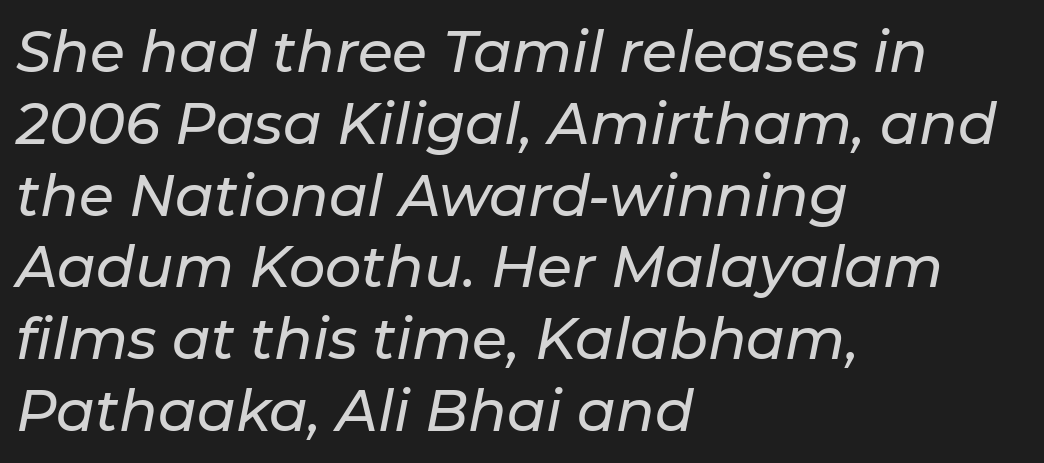
The letters advance in unequal steps, a hallmark of proportional type. Letters rest on an invisible, unmarked baseline. Emphasis-style slanted type is in use. How are the letters spaced? Ordinarily, with no added tracking. The passage shown stacks its lines at a standard gap. Left-aligned paragraph, ragged on the right.
